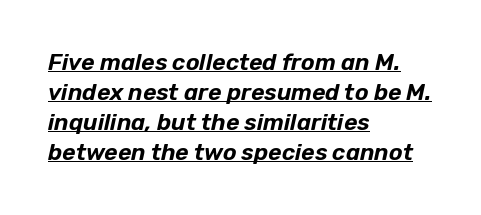
{"italic": "yes", "lean": "right", "slant_degrees": 12, "underline": "yes", "align": "left", "line_spacing": "normal", "line_spacing_ratio": 1.31, "letter_spacing": "normal", "letter_spacing_em": 0.0, "glyph_px": 23}
